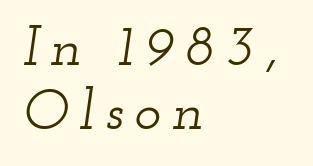
Q: Is the text italic (slanted)? A: Yes, it leans right by about 12 degrees.
Q: Is the typeface a serif or a sans-serif typeface? A: Serif.
Q: Is the text underlined? A: No.
Q: How is the paragraph aligned? A: Left-aligned.
Q: Is the spacing between lines tight, normal or loose? A: Tight.
Q: Width (condensed, normal, or wide)? A: Wide.
Q: Stroke contrast? A: Low.
Q: x-height? A: Small.
Q: Monospaced? A: No.
